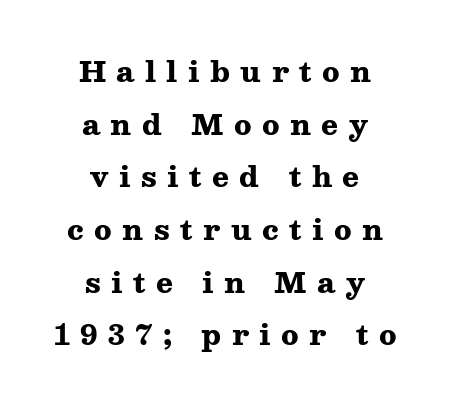
Does the lettering tilt? It doesn't — this is upright. The face used here has the dense, thick strokes of a bold. Glyph-to-glyph distance is far greater than everyday printed text. Typeset on center — no edge is straight.
